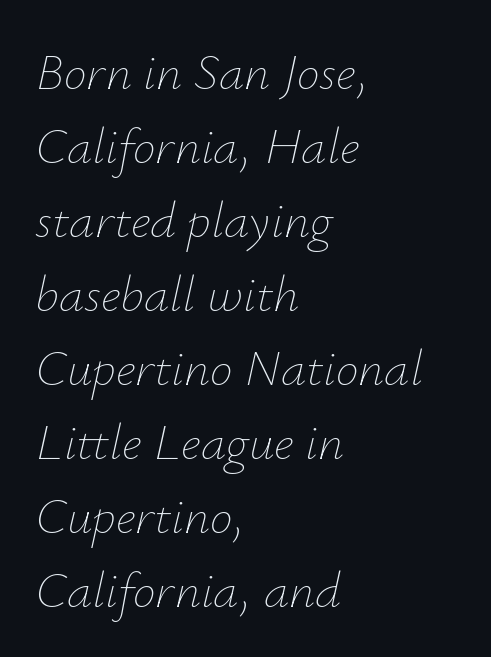
The image shows 51 px thin type, italic (leaning right); set left-aligned, normal line spacing (1.45x), normal letter spacing, not underlined; low stroke contrast and a small x-height.
